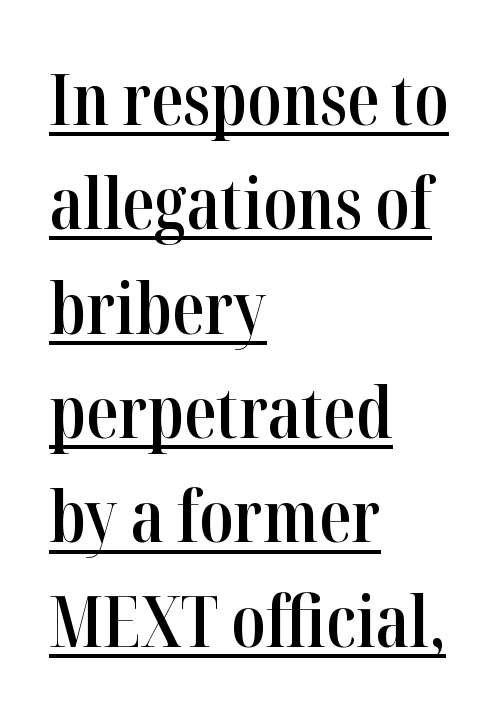
{"serif": "yes", "italic": "no", "bold": "semi", "weight": "semibold", "width": "condensed", "stroke_contrast": "high", "x_height": "medium", "monospaced": "no", "underline": "yes", "align": "left", "line_spacing": "normal", "line_spacing_ratio": 1.47, "letter_spacing": "normal", "letter_spacing_em": 0.0, "glyph_px": 71}
